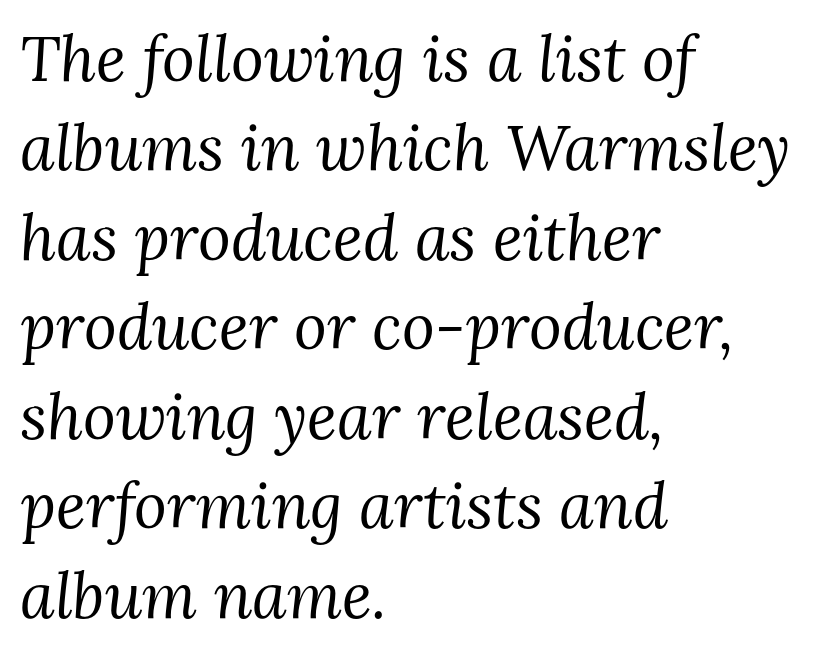
Q: Is the text bold? A: No.
Q: Is the text italic (slanted)? A: Yes, it leans right by about 3 degrees.
Q: Is the typeface a serif or a sans-serif typeface? A: Serif.
Q: Is the text underlined? A: No.
Q: How is the paragraph aligned? A: Left-aligned.
Q: Is the spacing between letters normal or unusually wide? A: Normal.
Q: Is the spacing between lines tight, normal or loose? A: Normal.
Q: Width (condensed, normal, or wide)? A: Normal.
Q: Stroke contrast? A: Medium.
Q: x-height? A: Medium.
Q: Monospaced? A: No.
